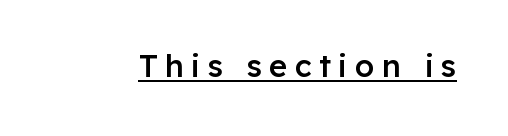
The image shows 31 px semibold sans-serif type, upright; set unusually wide letter spacing (+0.24 em), underlined; low stroke contrast and a medium x-height.
